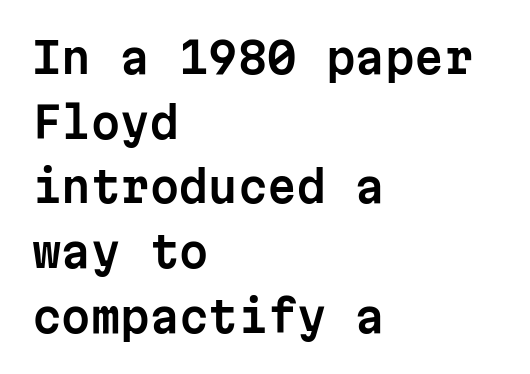
The image shows 42 px sans-serif type, upright, monospaced; set left-aligned, normal line spacing (1.54x), normal letter spacing, not underlined; low stroke contrast and a medium x-height.
